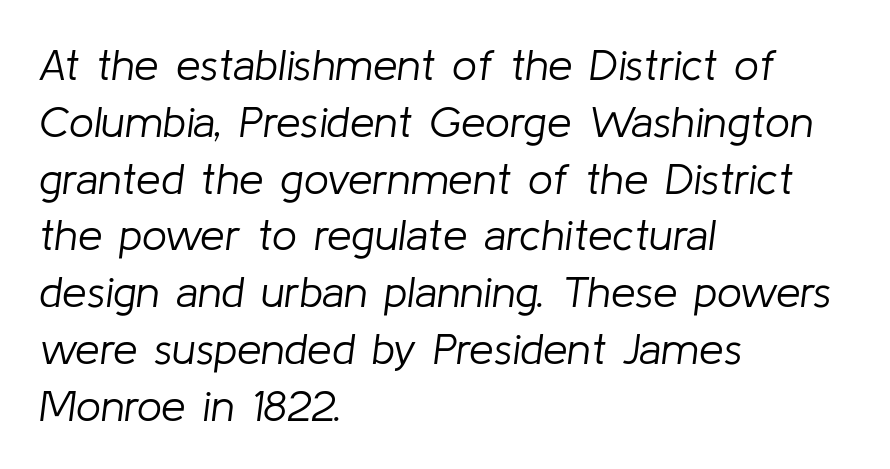
{"italic": "yes", "lean": "right", "slant_degrees": 8, "bold": "no", "weight": "light", "width": "normal", "stroke_contrast": "low", "x_height": "medium", "monospaced": "no", "underline": "no", "align": "left", "line_spacing": "normal", "line_spacing_ratio": 1.29, "letter_spacing": "normal", "letter_spacing_em": 0.0, "glyph_px": 44}
